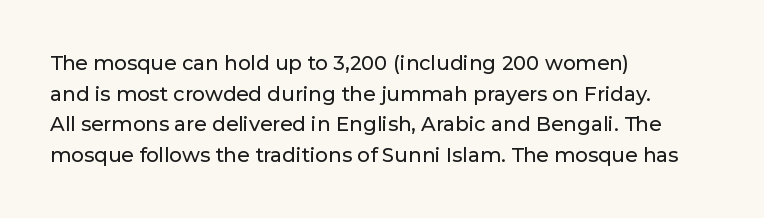
Posture: upright roman. Where is the straight margin? On the left. The passage shown stacks its lines at a standard gap. The passage shown is not underscored anywhere. The tracking reads as untouched default to a designer's eye.
